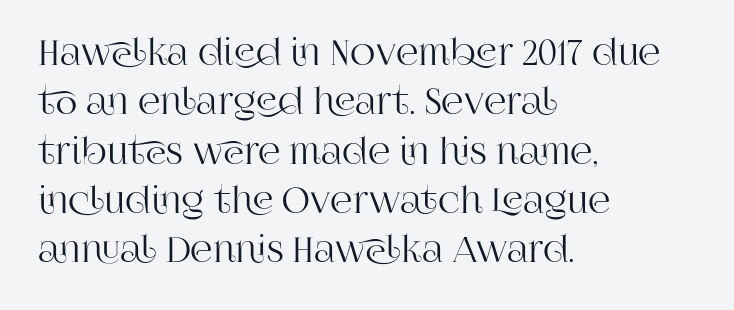
Posture: straight, roman, zero tilt. The letters advance in unequal steps, a hallmark of proportional type. The space directly below the letters is spotless. Layout note: lines flush left.
